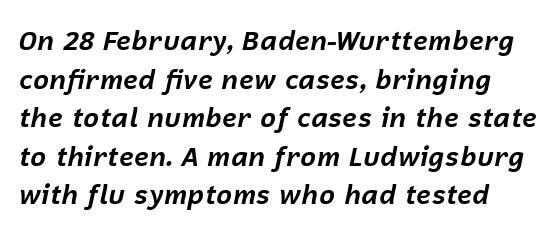
{"italic": "yes", "lean": "right", "slant_degrees": 12, "bold": "yes", "underline": "no", "line_spacing": "normal", "line_spacing_ratio": 1.43, "letter_spacing": "normal", "letter_spacing_em": 0.0, "glyph_px": 27}
